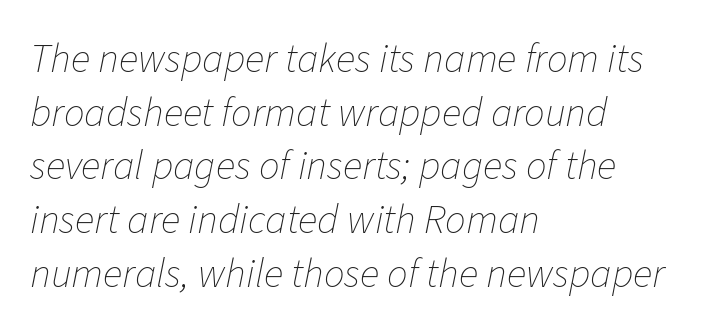
The image shows 41 px thin type, italic (leaning right); set left-aligned, normal line spacing (1.31x), normal letter spacing, not underlined; low stroke contrast and a medium x-height.
